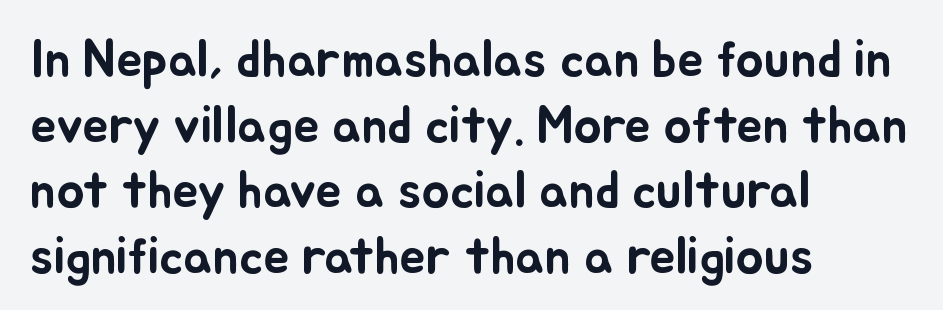
{"italic": "no", "width": "normal", "stroke_contrast": "low", "x_height": "small", "monospaced": "no", "underline": "no", "align": "left", "line_spacing": "normal", "line_spacing_ratio": 1.26, "letter_spacing": "normal", "letter_spacing_em": 0.0, "glyph_px": 52}
